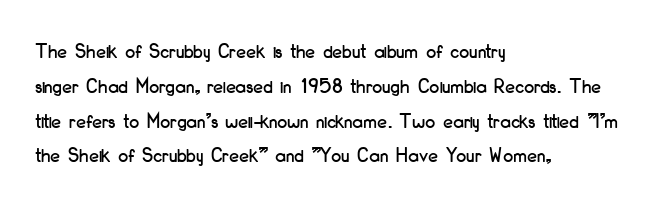
The letters stand straight up with perfectly vertical stems. The strip under each line holds only bare page. Each new line begins a customary step beneath the previous one. Inter-character spacing is left at the font's built-in metrics. The paragraph shown leans on its left margin.
